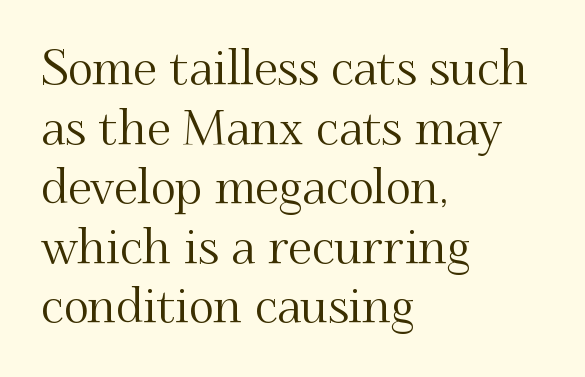
Each letter keeps its own natural width here, so spacing adapts to shape. Caption: multi-line text, flush left, ragged right. The gap between lines stays unmarked. Default kerning and tracking; the words read as compact shapes. Ascenders rise straight up at ninety degrees. Are there feet on the stems? There are — it's a serif.
